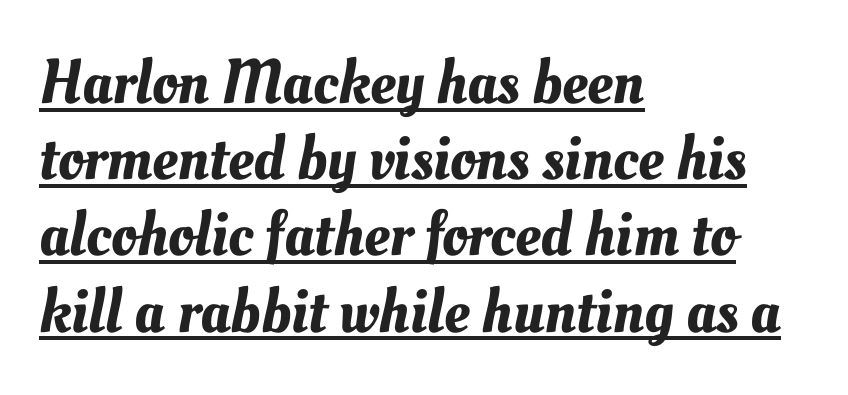
These lines keep a tight, regular rhythm from letter to letter. What decoration does the sample have? An underline. The letters advance in unequal steps, a hallmark of proportional type. The paragraph has a hard left edge and a soft right edge.
